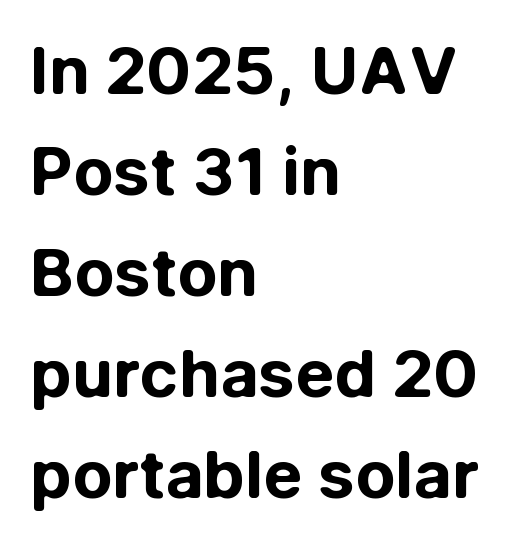
{"serif": "no", "italic": "no", "bold": "yes", "weight": "bold", "width": "normal", "stroke_contrast": "low", "x_height": "medium", "monospaced": "no", "underline": "no", "align": "left", "line_spacing": "normal", "line_spacing_ratio": 1.53, "letter_spacing": "normal", "letter_spacing_em": 0.0, "glyph_px": 66}
